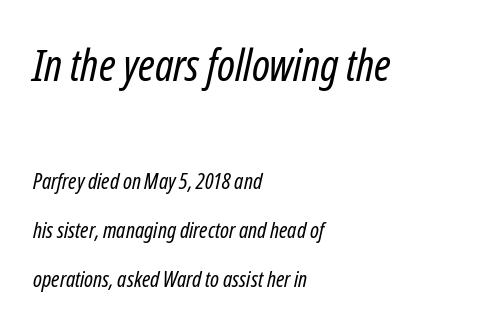
Horizontal bands of white between lines are thick stripes. Slanted lettering throughout. The weight would be labelled regular, book, light, or lighter still. Default kerning and tracking; the words read as compact shapes. A classic flush-left, rag-right setting is used for this passage. A typesetter would call this proportional, since set widths differ per character.
